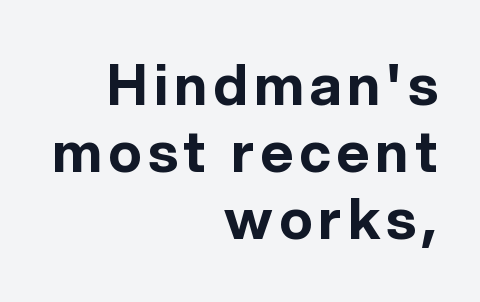
The image shows 56 px bold sans-serif type, upright; set right-aligned, line spacing 1.2x, not underlined; a medium x-height.
